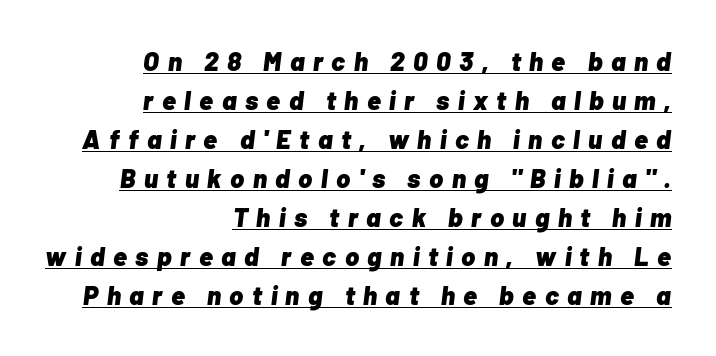
Q: Is the text bold? A: Yes.
Q: Is the text italic (slanted)? A: Yes, it leans right by about 7 degrees.
Q: Is the text underlined? A: Yes.
Q: How is the paragraph aligned? A: Right-aligned.
Q: Is the spacing between letters normal or unusually wide? A: Unusually wide.
Q: Is the spacing between lines tight, normal or loose? A: Normal.
